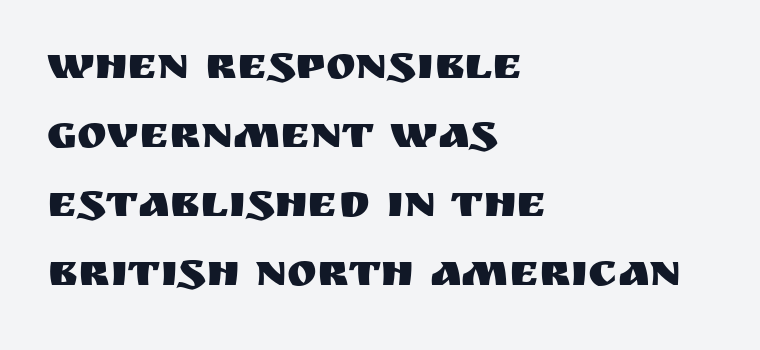
The image shows 45 px sans-serif type, upright; set left-aligned, normal line spacing (1.53x), normal letter spacing, not underlined; medium stroke contrast and a large x-height.
